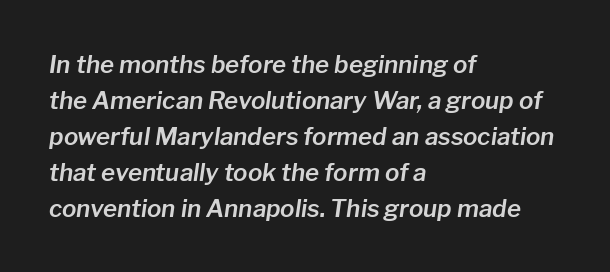
{"italic": "yes", "lean": "right", "slant_degrees": 8, "underline": "no", "align": "left", "line_spacing": "normal", "line_spacing_ratio": 1.5, "letter_spacing": "normal", "letter_spacing_em": 0.0, "glyph_px": 24}
